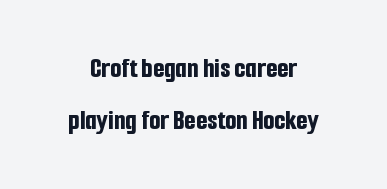
Q: Is the text bold? A: Yes.
Q: Is the text italic (slanted)? A: No, it is upright.
Q: Is the typeface a serif or a sans-serif typeface? A: Sans-serif.
Q: Is the text underlined? A: No.
Q: Is the spacing between letters normal or unusually wide? A: Normal.
Q: Width (condensed, normal, or wide)? A: Condensed.
Q: Stroke contrast? A: Low.
Q: x-height? A: Medium.
Q: Monospaced? A: No.
